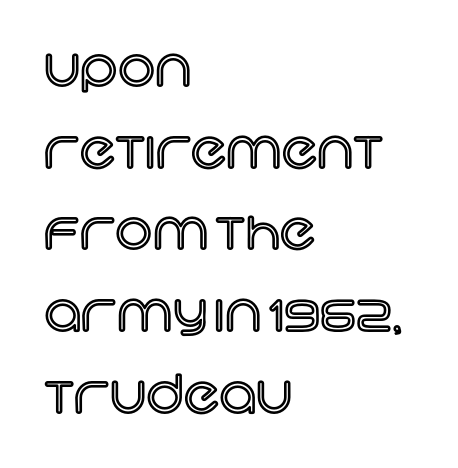
Every stem runs plumb, perpendicular to the baseline. A typesetter would call this leading conventional body-copy spacing. In terms of letterspacing, this is plain default setting. Think of a printed novel: that variable character pitch is what you see here.
